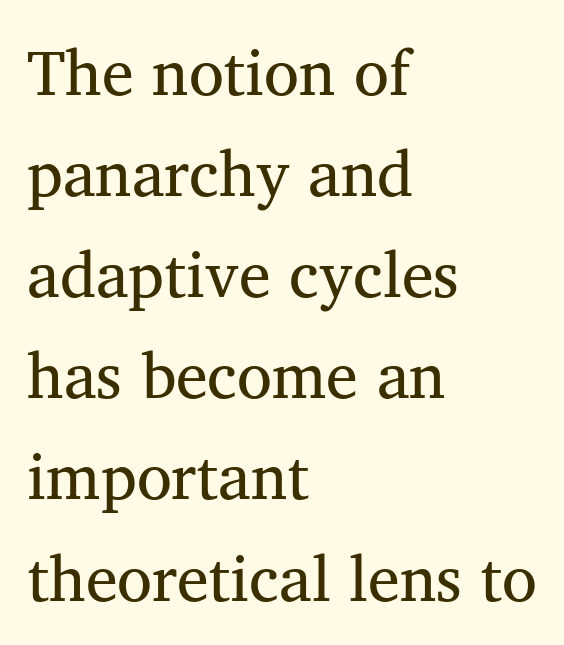
The text block is weighted toward the left margin, trailing off unevenly rightward. Think standard paragraph weight, or any step lighter than that. Nobody touched the tracking dial on this one. Little horizontal feet cap the strokes, marking this as serif type.
